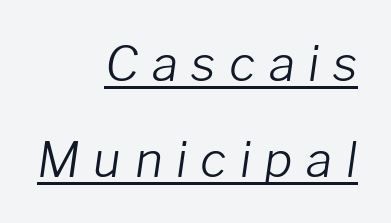
Q: Is the text bold? A: No.
Q: Is the text italic (slanted)? A: Yes, it leans right by about 8 degrees.
Q: Is the text underlined? A: Yes.
Q: How is the paragraph aligned? A: Right-aligned.
Q: Is the spacing between letters normal or unusually wide? A: Unusually wide.
Q: Is the spacing between lines tight, normal or loose? A: Loose.
Q: Width (condensed, normal, or wide)? A: Normal.
Q: Stroke contrast? A: Low.
Q: x-height? A: Medium.
Q: Monospaced? A: No.
